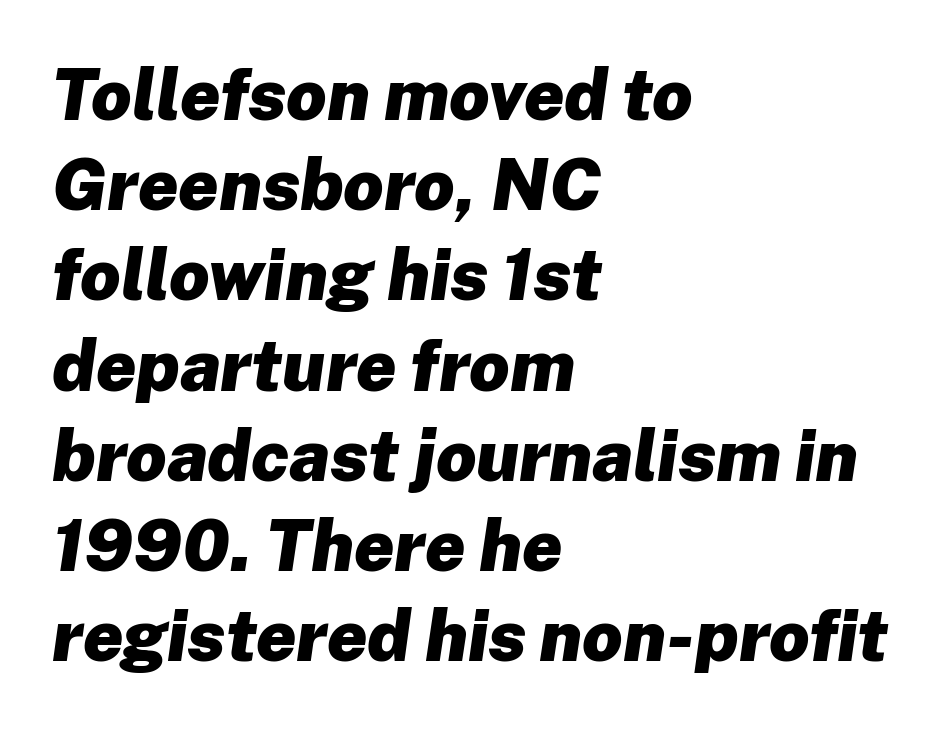
{"italic": "yes", "lean": "right", "slant_degrees": 8, "bold": "yes", "weight": "heavy", "width": "normal", "stroke_contrast": "low", "x_height": "medium", "monospaced": "no", "underline": "no", "align": "left", "line_spacing": "normal", "line_spacing_ratio": 1.27, "letter_spacing": "normal", "letter_spacing_em": 0.0, "glyph_px": 71}
